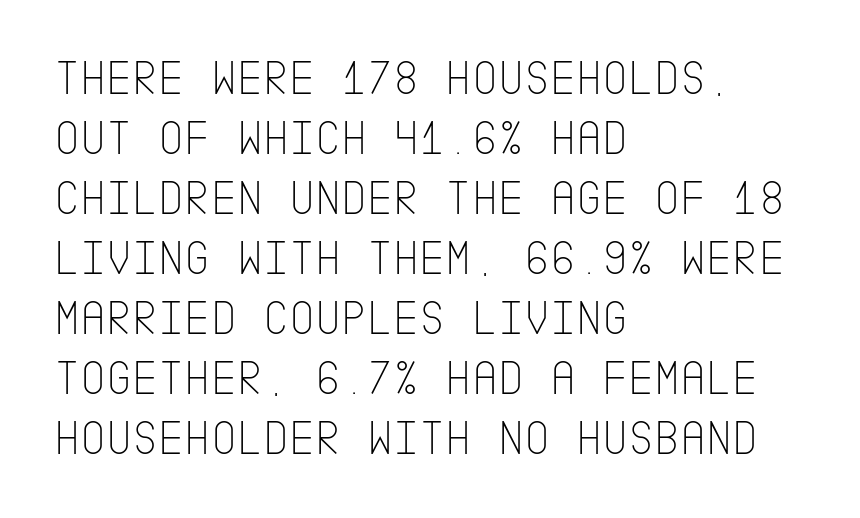
Q: Is the text bold? A: No.
Q: Is the text italic (slanted)? A: No, it is upright.
Q: Is the typeface a serif or a sans-serif typeface? A: Sans-serif.
Q: Is the text underlined? A: No.
Q: How is the paragraph aligned? A: Left-aligned.
Q: Is the spacing between letters normal or unusually wide? A: Normal.
Q: Width (condensed, normal, or wide)? A: Condensed.
Q: Stroke contrast? A: Low.
Q: x-height? A: Large.
